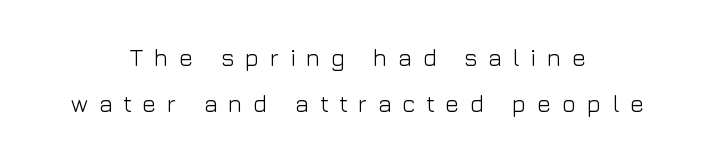
{"italic": "no", "bold": "no", "underline": "no", "align": "center", "line_spacing": "loose", "line_spacing_ratio": 1.9, "letter_spacing": "wide", "letter_spacing_em": 0.44, "glyph_px": 24}
